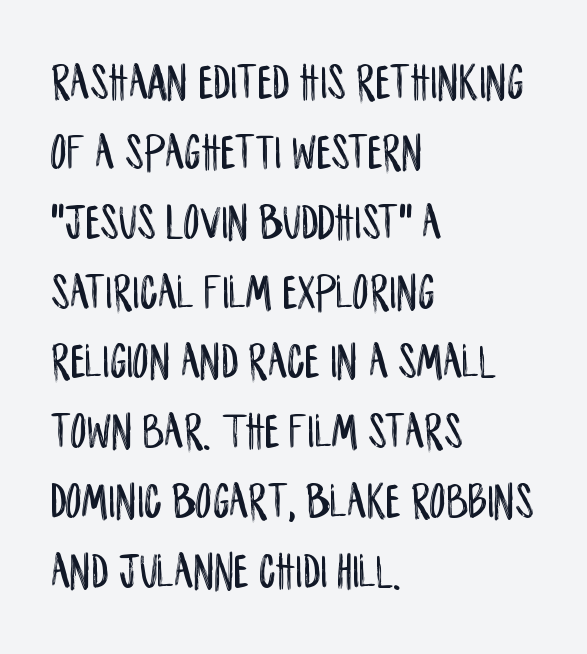
{"serif": "no", "italic": "no", "width": "condensed", "stroke_contrast": "low", "x_height": "large", "monospaced": "no", "underline": "no", "align": "left", "line_spacing": "normal", "line_spacing_ratio": 1.37, "letter_spacing": "normal", "letter_spacing_em": 0.0, "glyph_px": 51}
